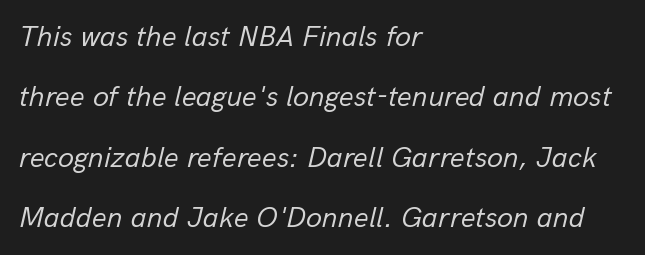
The image shows 29 px regular-weight type, italic (leaning right); set left-aligned, loose line spacing (2.08x), normal letter spacing, not underlined; low stroke contrast and a medium x-height.
